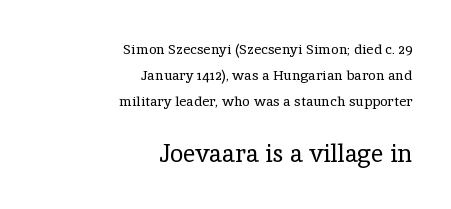
{"italic": "no", "bold": "no", "underline": "no", "align": "right", "line_spacing_ratio": 1.87, "letter_spacing": "normal", "letter_spacing_em": 0.0, "larger_block": "second", "size_ratio": 1.71, "glyph_px": 24}
